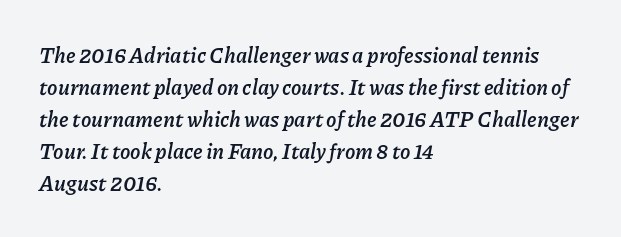
Q: Is the text bold? A: Yes.
Q: Is the text italic (slanted)? A: Yes, it leans right by about 11 degrees.
Q: Is the text underlined? A: No.
Q: How is the paragraph aligned? A: Left-aligned.
Q: Is the spacing between letters normal or unusually wide? A: Normal.
Q: Is the spacing between lines tight, normal or loose? A: Normal.
